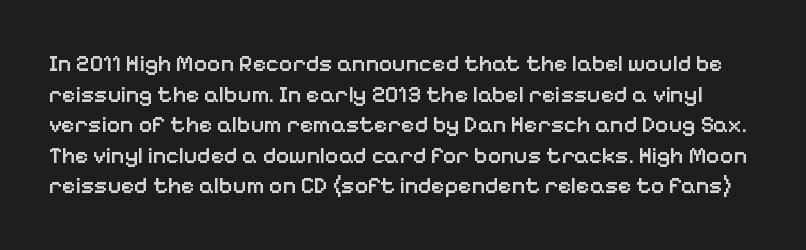
The image shows 23 px text type, upright; set normal line spacing (1.33x), normal letter spacing, not underlined.
